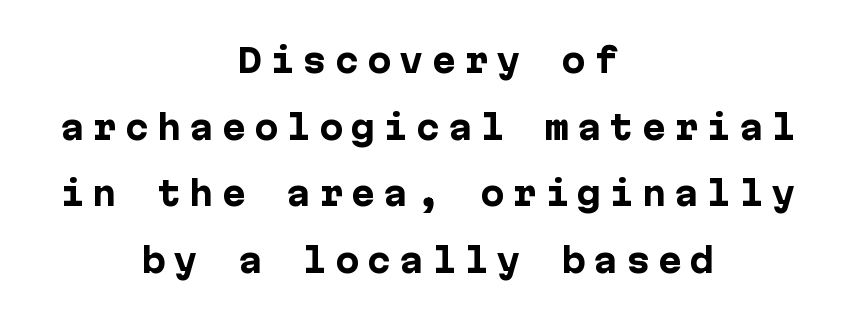
{"serif": "no", "italic": "no", "bold": "yes", "weight": "heavy", "width": "normal", "stroke_contrast": "low", "x_height": "medium", "underline": "no", "align": "center", "line_spacing": "loose", "line_spacing_ratio": 2.08, "letter_spacing": "wide", "letter_spacing_em": 0.26, "glyph_px": 32}
